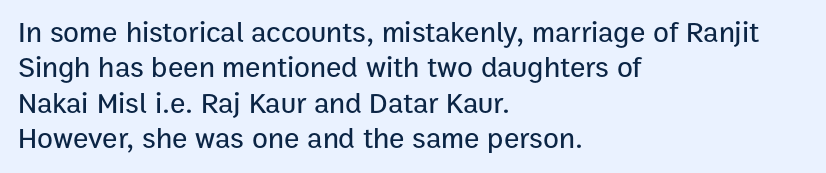
{"serif": "no", "italic": "no", "width": "normal", "stroke_contrast": "low", "x_height": "medium", "monospaced": "no", "underline": "no", "align": "left", "line_spacing_ratio": 1.22, "letter_spacing": "normal", "letter_spacing_em": 0.0, "glyph_px": 29}
